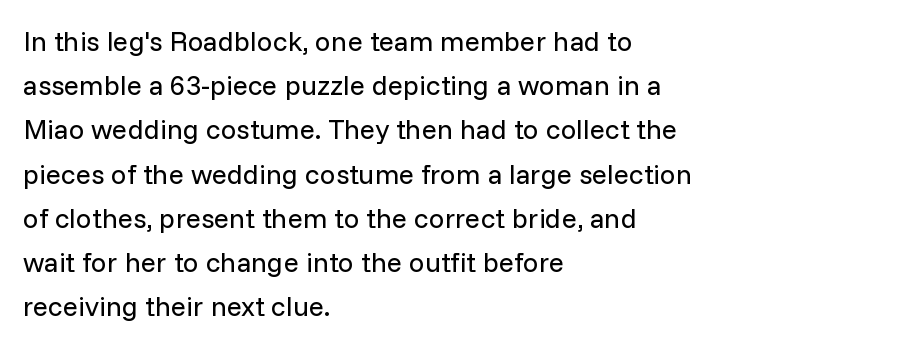
Q: Is the text bold? A: No.
Q: Is the text italic (slanted)? A: No, it is upright.
Q: Is the typeface a serif or a sans-serif typeface? A: Sans-serif.
Q: Is the text underlined? A: No.
Q: How is the paragraph aligned? A: Left-aligned.
Q: Is the spacing between letters normal or unusually wide? A: Normal.
Q: Is the spacing between lines tight, normal or loose? A: Normal.
Q: Width (condensed, normal, or wide)? A: Normal.
Q: Stroke contrast? A: Low.
Q: x-height? A: Medium.
Q: Monospaced? A: No.
